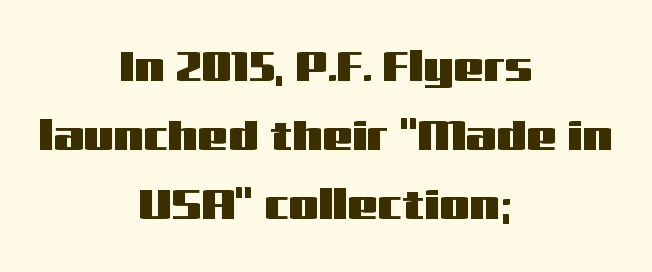
The image shows 43 px wide sans-serif type, upright; set centered, normal line spacing (1.6x), normal letter spacing, not underlined; medium stroke contrast and a medium x-height.
